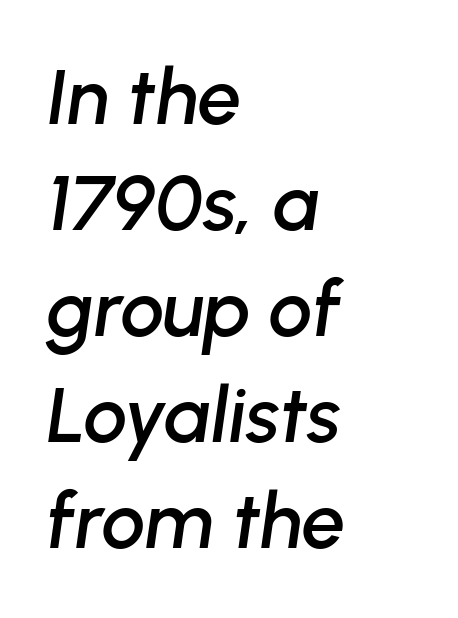
The image shows 78 px text type, italic (leaning right); set left-aligned, normal line spacing (1.36x), normal letter spacing, not underlined; low stroke contrast and a medium x-height.
